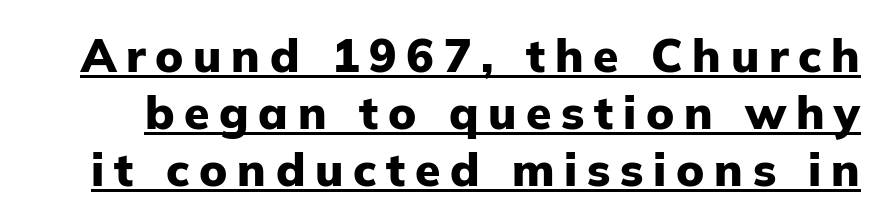
The image shows 46 px heavy sans-serif type, upright; set line spacing 1.24x, unusually wide letter spacing (+0.21 em), underlined; low stroke contrast and a medium x-height.
